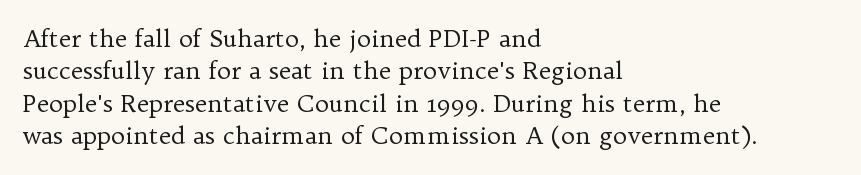
The image shows 24 px text type, upright; set left-aligned, normal line spacing (1.35x), normal letter spacing, not underlined.
